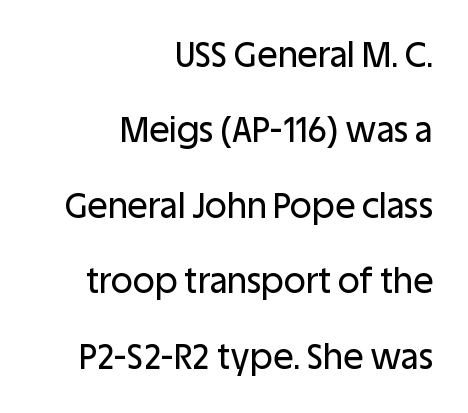
{"serif": "no", "italic": "no", "width": "normal", "stroke_contrast": "low", "x_height": "large", "monospaced": "no", "underline": "no", "align": "right", "line_spacing": "loose", "line_spacing_ratio": 2.22, "letter_spacing": "normal", "letter_spacing_em": 0.0, "glyph_px": 34}
